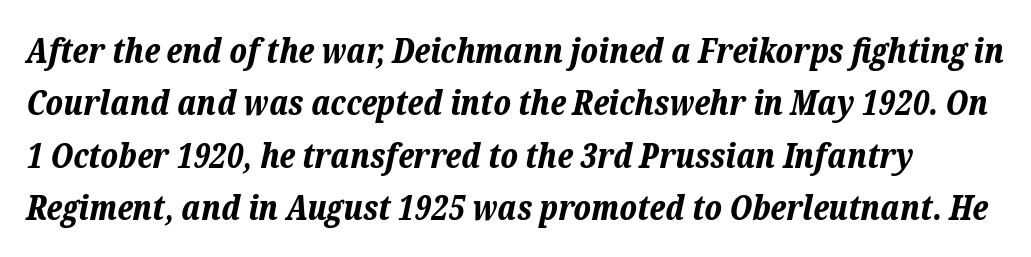
{"italic": "yes", "lean": "right", "slant_degrees": 12, "bold": "yes", "weight": "bold", "width": "normal", "stroke_contrast": "low", "x_height": "medium", "monospaced": "no", "underline": "no", "line_spacing": "normal", "line_spacing_ratio": 1.54, "letter_spacing": "normal", "letter_spacing_em": 0.0, "glyph_px": 34}
